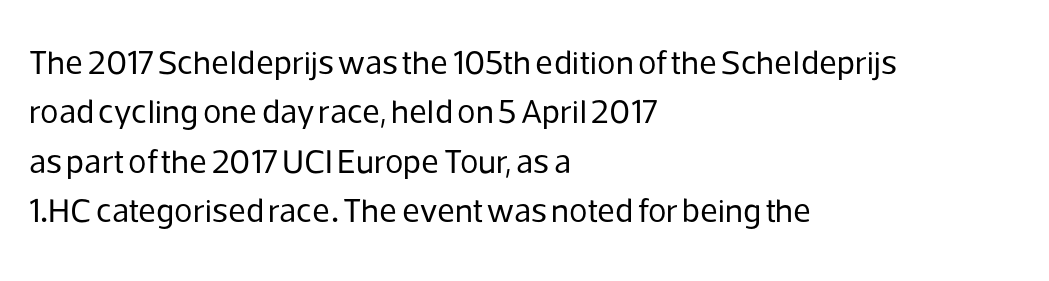
The image shows 34 px regular-weight sans-serif type, upright; set left-aligned, normal line spacing (1.45x), normal letter spacing, not underlined; low stroke contrast and a medium x-height.
